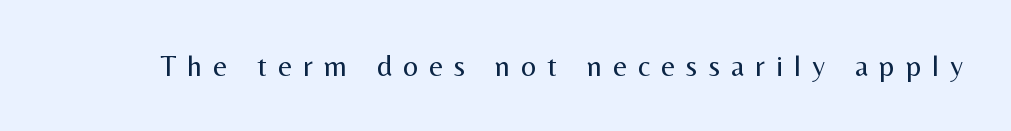
Q: Is the text bold? A: No.
Q: Is the text italic (slanted)? A: No, it is upright.
Q: Is the typeface a serif or a sans-serif typeface? A: Sans-serif.
Q: Is the text underlined? A: No.
Q: Is the spacing between letters normal or unusually wide? A: Unusually wide.
Q: Width (condensed, normal, or wide)? A: Normal.
Q: Stroke contrast? A: Medium.
Q: x-height? A: Medium.
Q: Monospaced? A: No.
